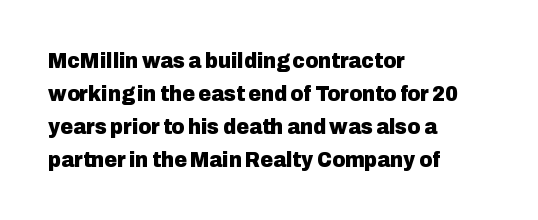
{"italic": "no", "bold": "yes", "underline": "no", "align": "left", "line_spacing": "normal", "line_spacing_ratio": 1.5, "letter_spacing": "normal", "letter_spacing_em": 0.0, "glyph_px": 22}
